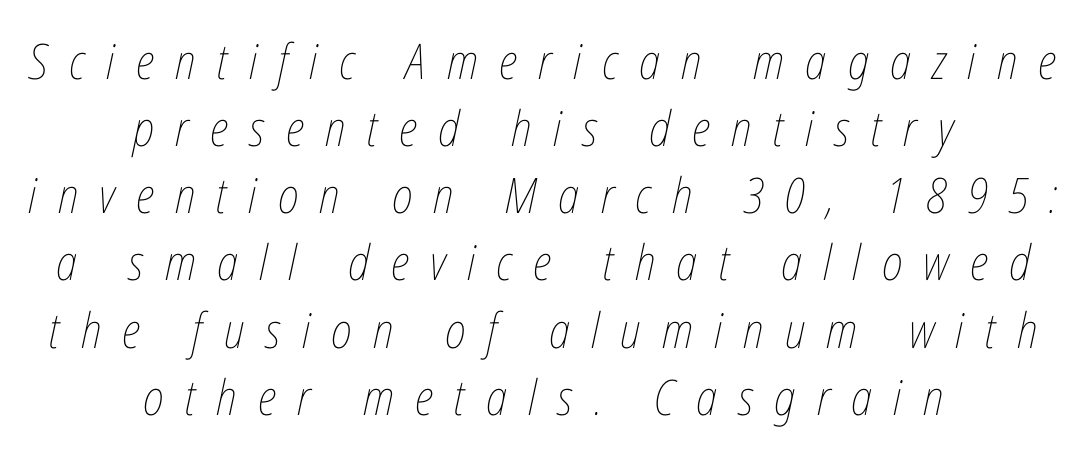
Quick note: interline space is typical. The paragraph has two soft edges and a firm central axis. The passage shown leans; its letterforms are oblique. Nobody drew a line under any word here.
